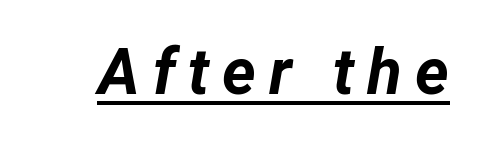
{"italic": "yes", "lean": "right", "slant_degrees": 12, "bold": "yes", "weight": "bold", "width": "normal", "stroke_contrast": "low", "x_height": "medium", "monospaced": "no", "underline": "yes", "letter_spacing": "wide", "letter_spacing_em": 0.2, "glyph_px": 64}
